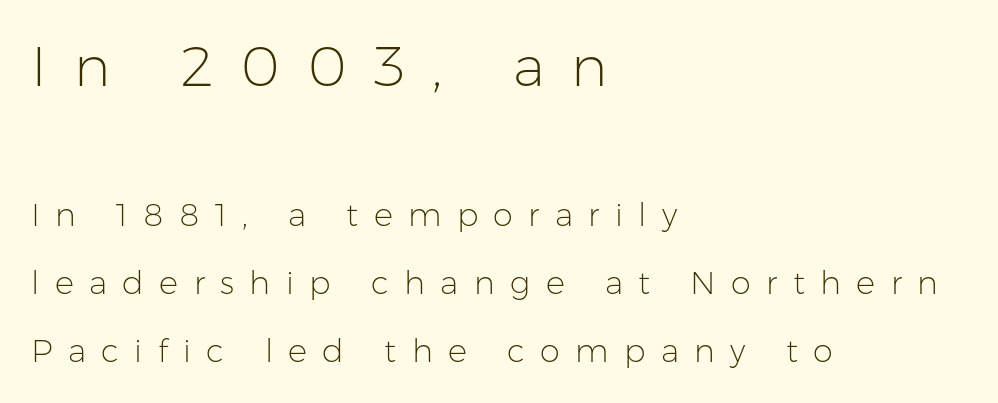
Words appear elongated and porous because spacing is wide. The letters advance in unequal steps, a hallmark of proportional type. Posture: straight, roman, zero tilt. To sum up the face: it is a sans, with no serifs. The letterforms sit at book weight or below. You could fit nearly another row in the gap between these rows.
